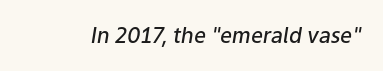
{"italic": "yes", "lean": "right", "slant_degrees": 9, "bold": "semi", "underline": "no", "letter_spacing": "normal", "letter_spacing_em": 0.0, "glyph_px": 21}
